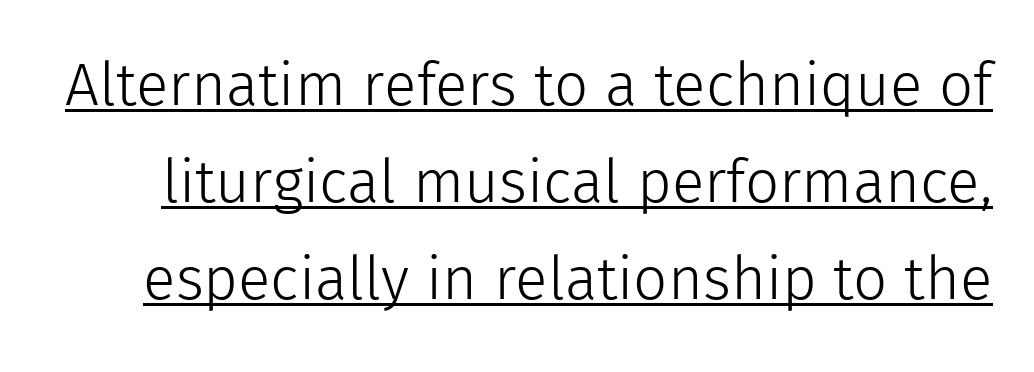
Q: Is the text bold? A: No.
Q: Is the text italic (slanted)? A: No, it is upright.
Q: Is the typeface a serif or a sans-serif typeface? A: Sans-serif.
Q: Is the text underlined? A: Yes.
Q: Is the spacing between letters normal or unusually wide? A: Normal.
Q: Is the spacing between lines tight, normal or loose? A: Normal.
Q: Width (condensed, normal, or wide)? A: Normal.
Q: x-height? A: Medium.
Q: Monospaced? A: No.
